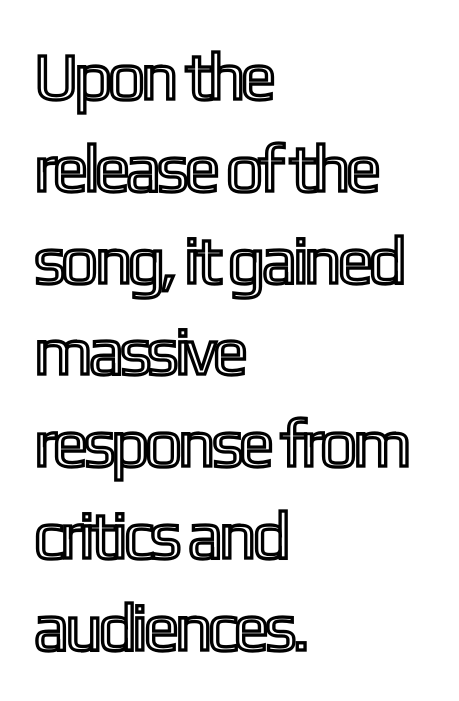
{"italic": "no", "width": "condensed", "x_height": "medium", "monospaced": "no", "underline": "no", "align": "left", "line_spacing": "normal", "line_spacing_ratio": 1.37, "letter_spacing": "normal", "letter_spacing_em": 0.0, "glyph_px": 67}
